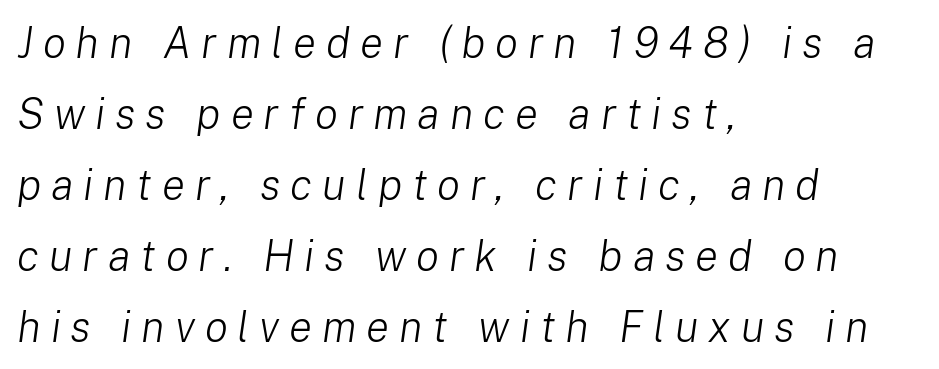
{"italic": "yes", "lean": "right", "slant_degrees": 8, "bold": "no", "weight": "light", "width": "normal", "stroke_contrast": "low", "x_height": "medium", "monospaced": "no", "underline": "no", "align": "left", "line_spacing": "normal", "line_spacing_ratio": 1.65, "letter_spacing": "wide", "letter_spacing_em": 0.23, "glyph_px": 43}
